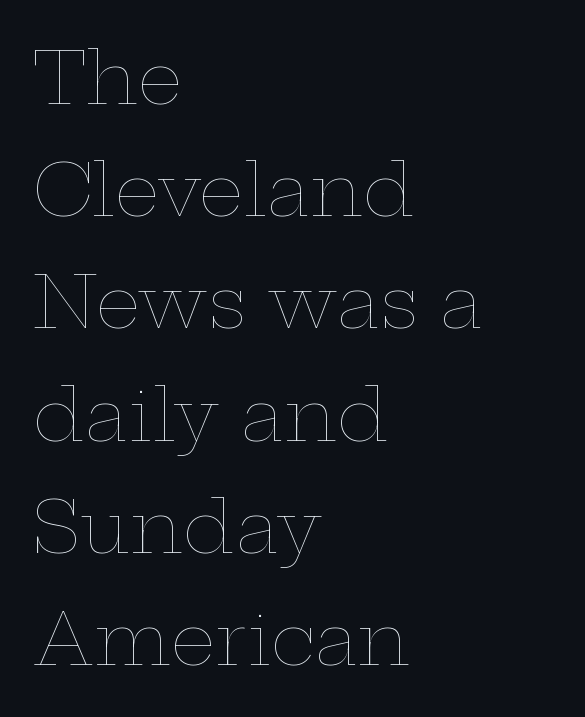
Q: Is the text bold? A: No.
Q: Is the text italic (slanted)? A: No, it is upright.
Q: Is the text underlined? A: No.
Q: How is the paragraph aligned? A: Left-aligned.
Q: Is the spacing between letters normal or unusually wide? A: Normal.
Q: Is the spacing between lines tight, normal or loose? A: Normal.
Q: Width (condensed, normal, or wide)? A: Wide.
Q: Stroke contrast? A: Low.
Q: x-height? A: Medium.
Q: Monospaced? A: No.
